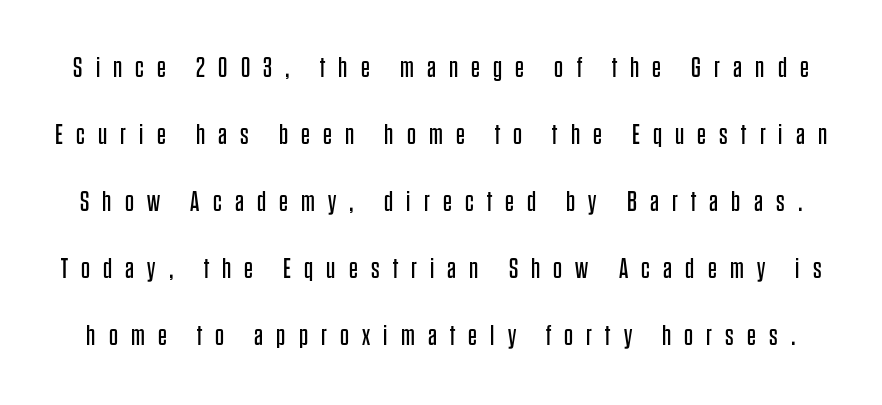
Honestly, the rows look like they've been pulled way apart. Is this a heavy cut? Hardly; it is regular or lighter. These lines were composed using upright roman letters. Unlike a traditional serif, this face leaves its strokes unadorned.
